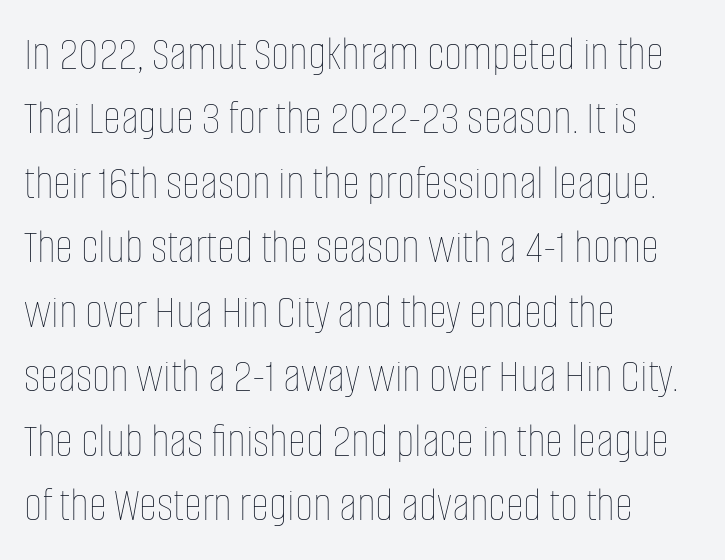
Q: Is the text bold? A: No.
Q: Is the text italic (slanted)? A: No, it is upright.
Q: Is the text underlined? A: No.
Q: How is the paragraph aligned? A: Left-aligned.
Q: Is the spacing between letters normal or unusually wide? A: Normal.
Q: Is the spacing between lines tight, normal or loose? A: Normal.
Q: Width (condensed, normal, or wide)? A: Condensed.
Q: Stroke contrast? A: Low.
Q: x-height? A: Large.
Q: Monospaced? A: No.
